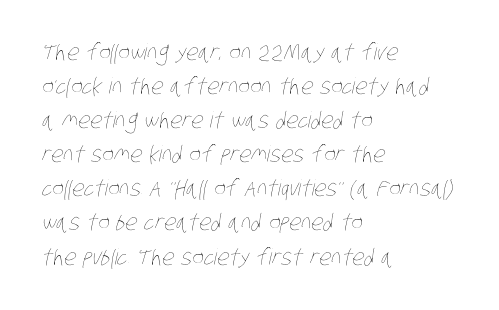
The image shows 22 px text type; set left-aligned, normal line spacing (1.55x), normal letter spacing, not underlined.
